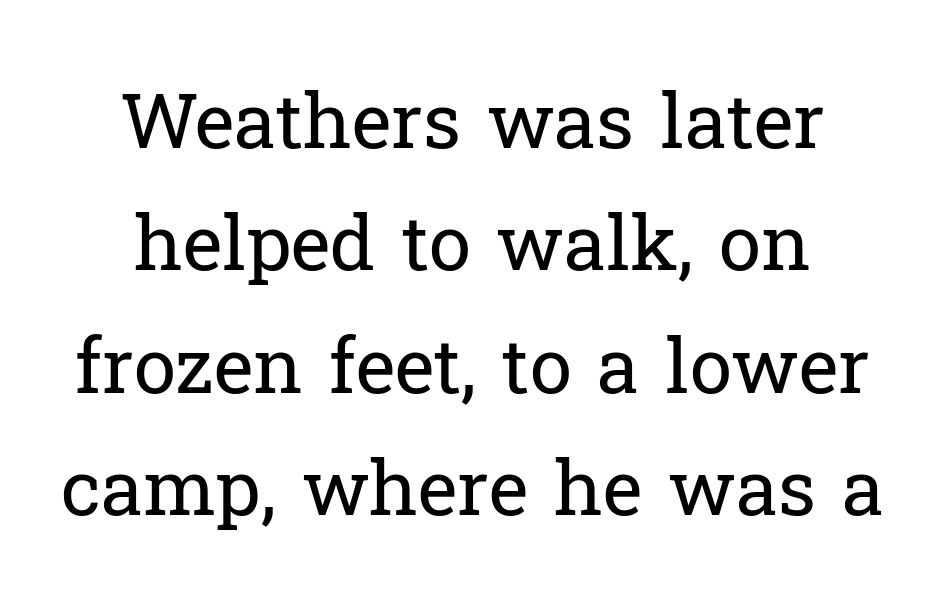
The lettering stays uniformly vertical, giving the passage a roman look. Every row of glyphs is offset so its center matches the block's center. Nobody drew a line under any word here. Weight class: somewhere from thin through regular.
